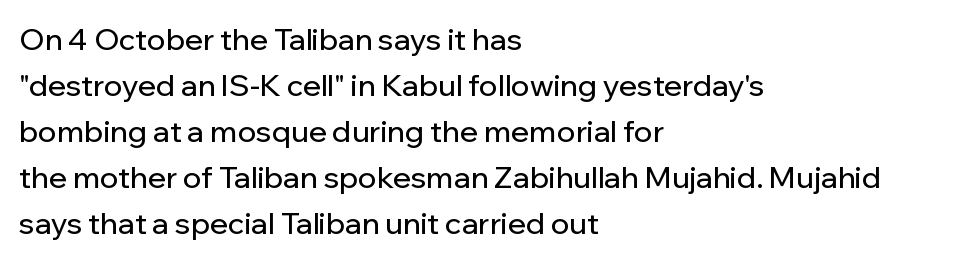
Casual observation: everything's shoved over to the left. Whoever set this chose a conventional vertical rhythm. Unlike italic type, these characters show no tilt at all. Compared with typical body copy, the letter spacing here is the same. The baseline area is clear. Regarding serifs, this sample does without them.
